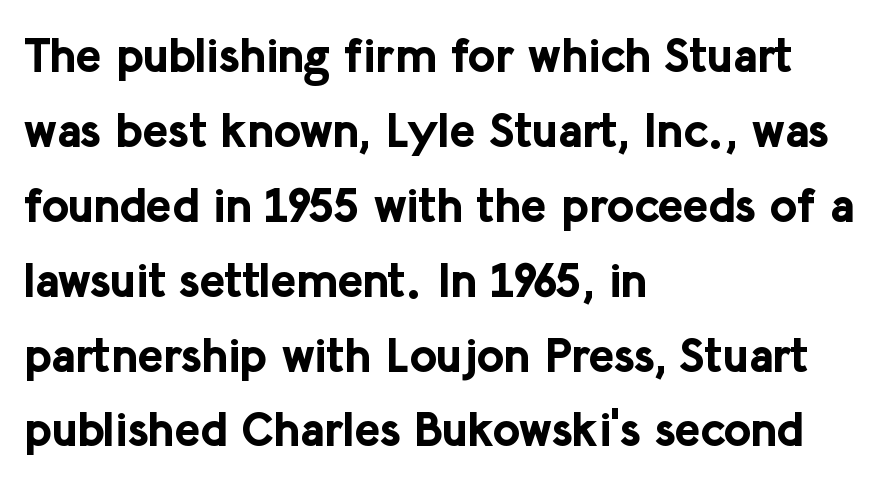
A typesetter would call this zero additional tracking. The block of text has a typical density, with ordinary space between rows. Typographically, this falls in the sans-serif category. The passage is arranged the way most books set body copy — flush left. The axis of the letterforms is exactly vertical. Underline: absent.
